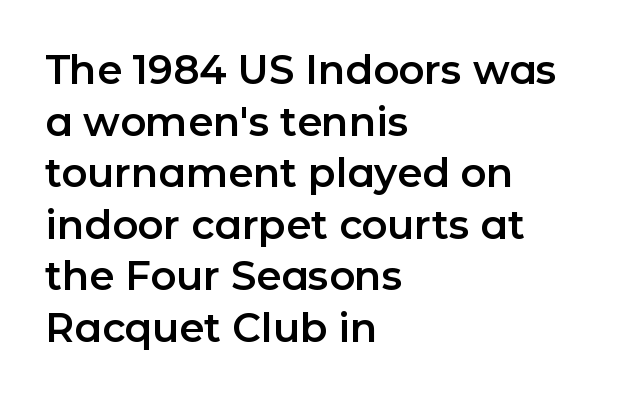
The image shows 40 px sans-serif type, upright; set left-aligned, normal line spacing (1.29x), normal letter spacing, not underlined; low stroke contrast and a medium x-height.
